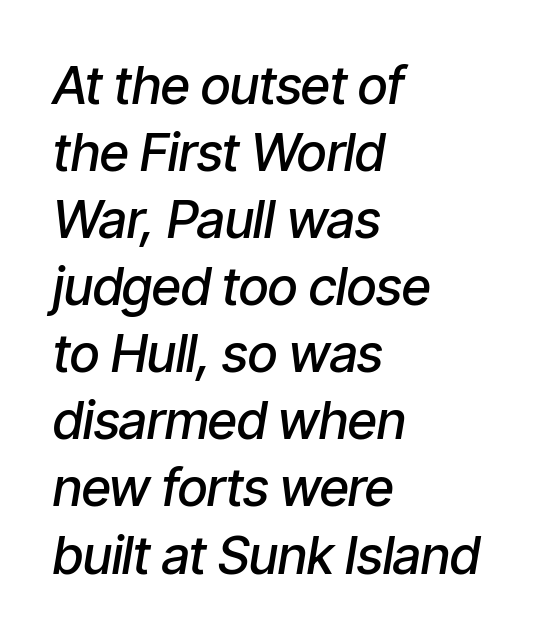
{"italic": "yes", "lean": "right", "slant_degrees": 9, "bold": "semi", "weight": "semibold", "width": "condensed", "stroke_contrast": "low", "x_height": "medium", "monospaced": "no", "underline": "no", "align": "left", "line_spacing": "normal", "line_spacing_ratio": 1.29, "letter_spacing": "normal", "letter_spacing_em": 0.0, "glyph_px": 52}
